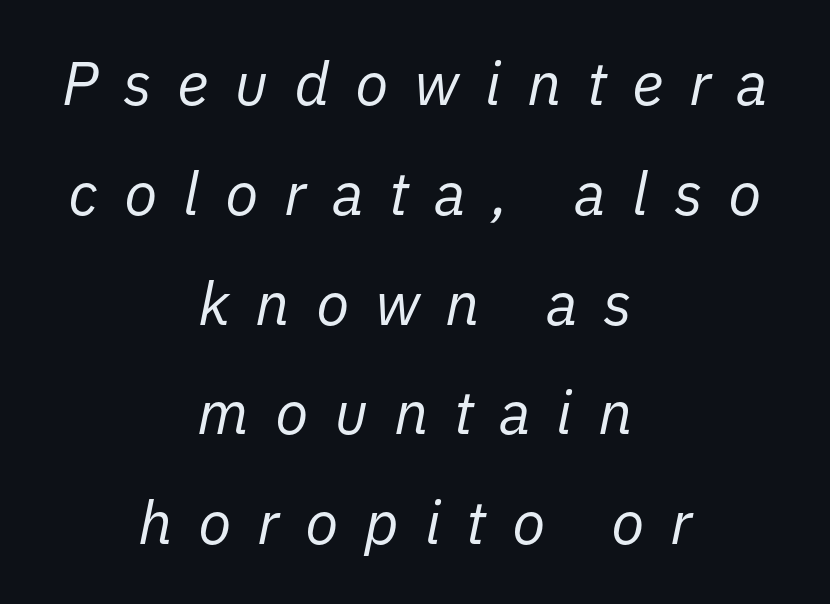
The image shows 61 px regular-weight type, italic (leaning right); set centered, line spacing 1.8x, unusually wide letter spacing (+0.42 em), not underlined; low stroke contrast and a medium x-height.
